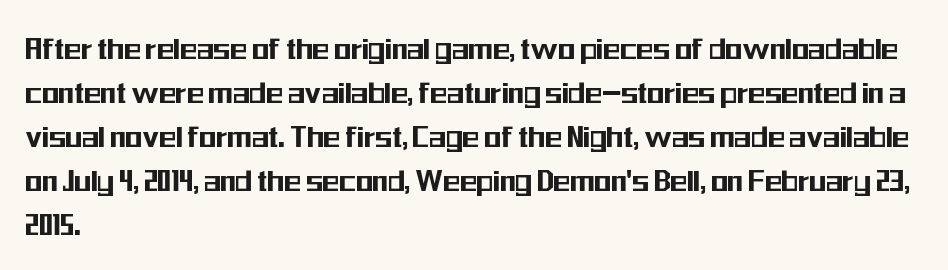
The image shows 35 px condensed sans-serif type, upright; set left-aligned, normal line spacing (1.26x), normal letter spacing, not underlined; medium stroke contrast and a medium x-height.
